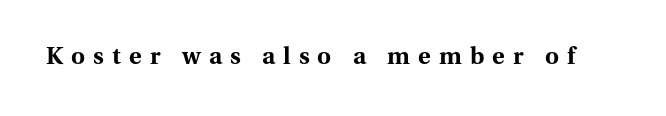
Q: Is the text bold? A: Yes.
Q: Is the text italic (slanted)? A: No, it is upright.
Q: Is the text underlined? A: No.
Q: Is the spacing between letters normal or unusually wide? A: Unusually wide.
